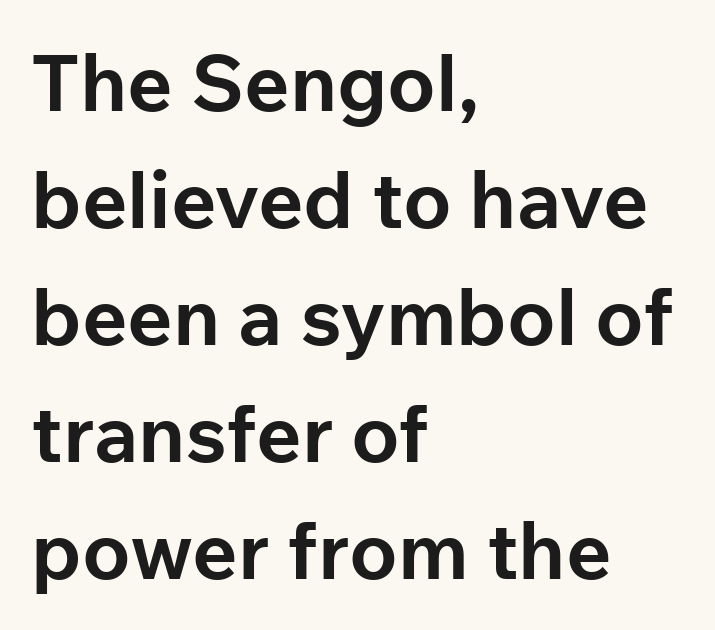
Q: Is the text bold? A: Yes.
Q: Is the text italic (slanted)? A: No, it is upright.
Q: Is the typeface a serif or a sans-serif typeface? A: Sans-serif.
Q: Is the text underlined? A: No.
Q: How is the paragraph aligned? A: Left-aligned.
Q: Is the spacing between letters normal or unusually wide? A: Normal.
Q: Is the spacing between lines tight, normal or loose? A: Normal.
Q: Width (condensed, normal, or wide)? A: Normal.
Q: Stroke contrast? A: Low.
Q: x-height? A: Medium.
Q: Monospaced? A: No.
